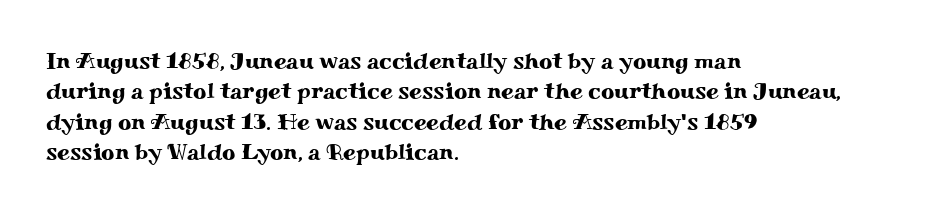
The face used here is rendered with its standard letterfit. These lines are set flush left with a ragged right edge. The glyphs are unaccompanied by any horizontal stroke below them. Normally led — the rows are evenly, conventionally spaced. Do the letters lean? They stand straight.
